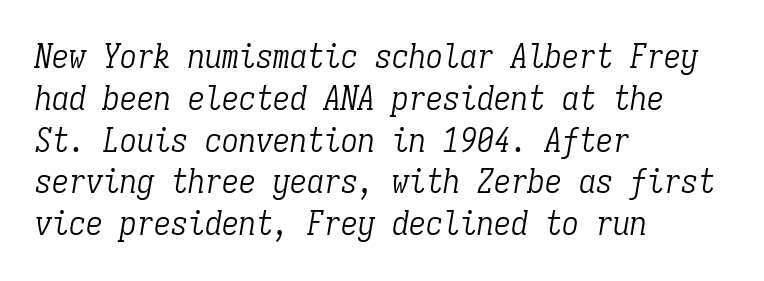
The horizontal fit of the characters is conventional and even. Observe the serifs anchoring each vertical stroke in this sample. A typesetter would call this monospace, since all characters share one set width. Would a proofreader flag this as italicized? Yes. These lines are set flush left with a ragged right edge.
